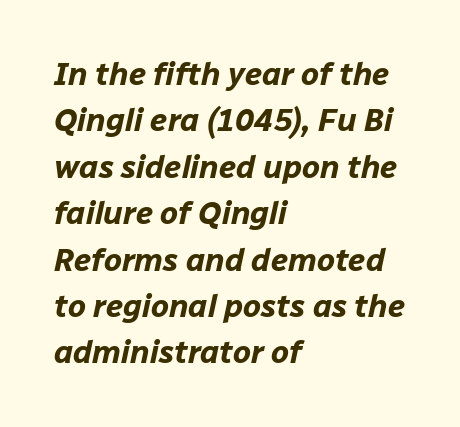
Strokes here are thick enough to call this a true bold. The rag falls on the right side of this text block. Is there much room between lines? A standard amount, neither cramped nor airy. Descender tails drop into unmarked territory. Tall strokes in this sample are angled rather than plumb. Spacing verdict: proportional, widths tailored to each character.
